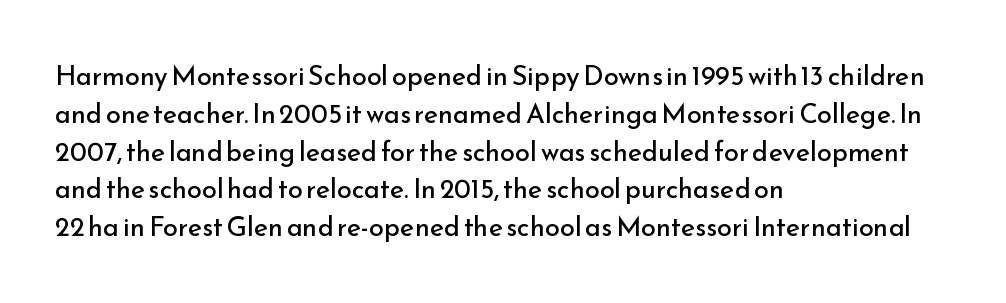
The image shows 27 px text type, upright; set left-aligned, normal line spacing (1.4x), normal letter spacing, not underlined.
